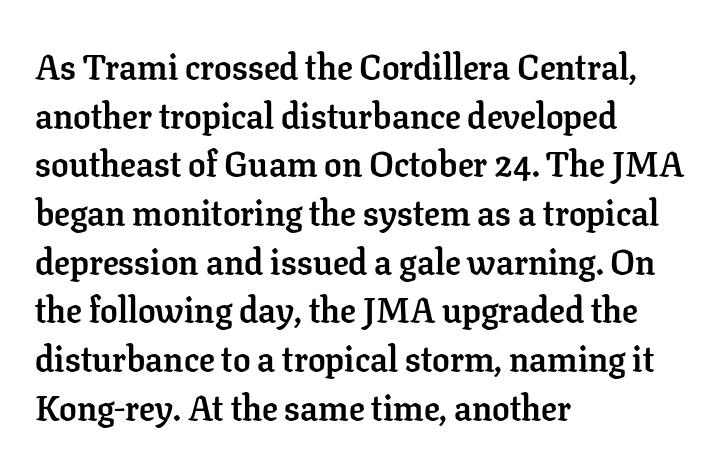
{"serif": "yes", "italic": "no", "bold": "yes", "weight": "semibold", "width": "normal", "stroke_contrast": "low", "x_height": "medium", "monospaced": "no", "underline": "no", "align": "left", "line_spacing": "normal", "line_spacing_ratio": 1.39, "letter_spacing": "normal", "letter_spacing_em": 0.0, "glyph_px": 35}
